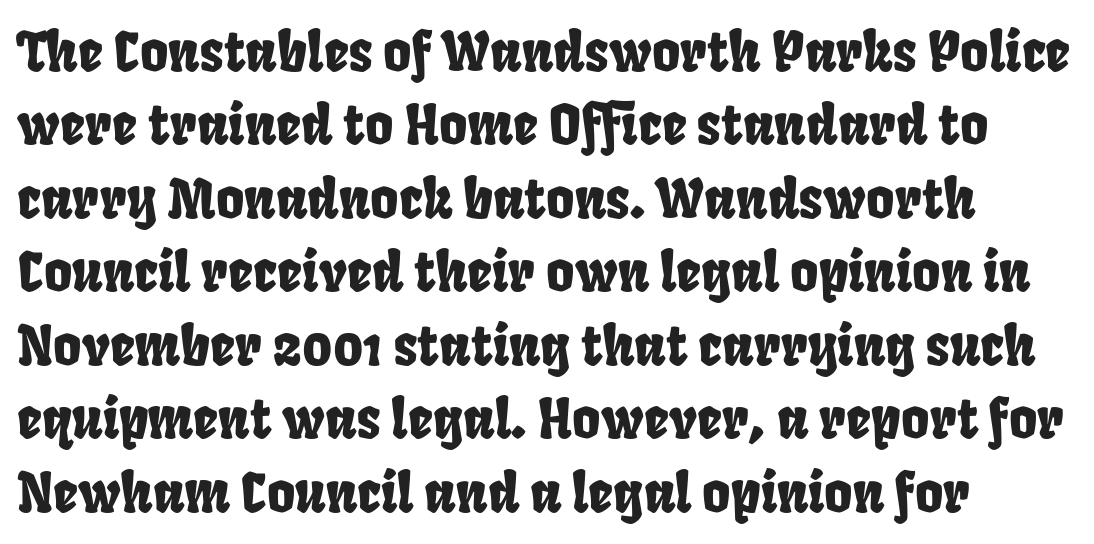
Short and long lines alike share a common starting point at left. Examine the stroke ends and you'll find no serifs. Vertical spacing — default. Each letter keeps its own natural width here, so spacing adapts to shape. Tracking value appears to be zero — textbook default spacing. Only glyphs here, with clear space below each row.
